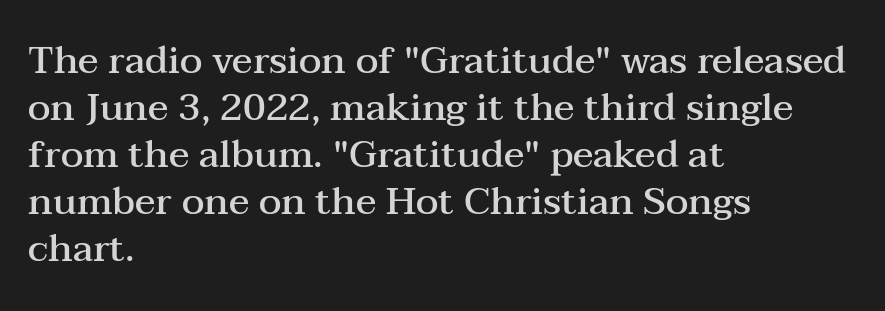
The gaps between neighbouring characters are ordinary and unremarkable. These lines stack with their left ends in a neat column. This sample uses a serif face. Do the characters align in a grid? No, the font is proportional.
